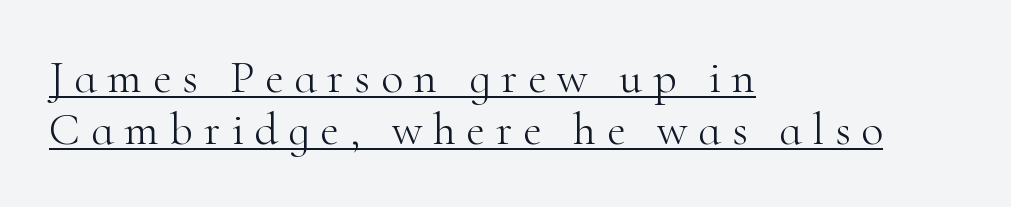
Successive baselines arrive quickly, one right under another. Each letter keeps its own natural width here, so spacing adapts to shape. A light-to-regular cut is what we see here. If you drew a line through each stem, it would be perfectly vertical.
